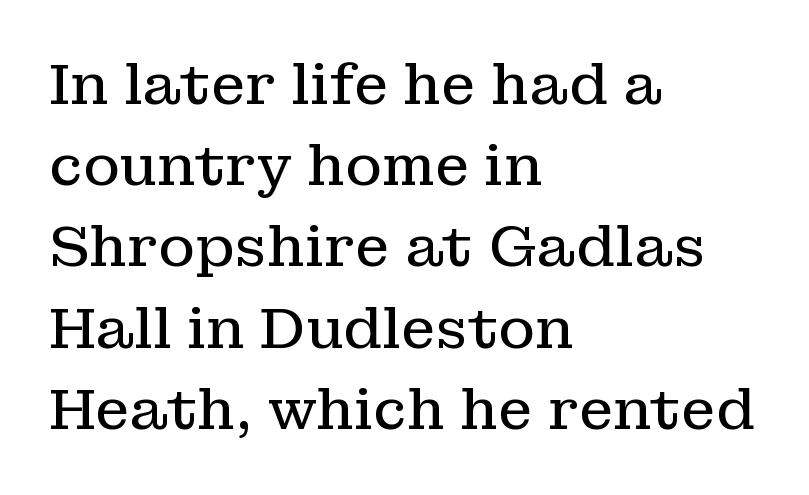
The image shows 56 px regular-weight serif type, upright; set left-aligned, normal line spacing (1.45x), normal letter spacing, not underlined; low stroke contrast and a medium x-height.
